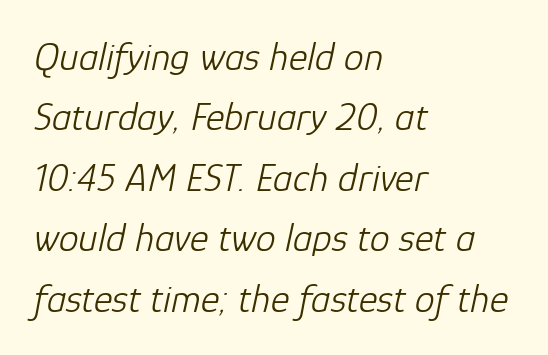
The image shows 40 px light type, italic (leaning right); set left-aligned, normal line spacing (1.51x), normal letter spacing, not underlined; low stroke contrast and a medium x-height.
